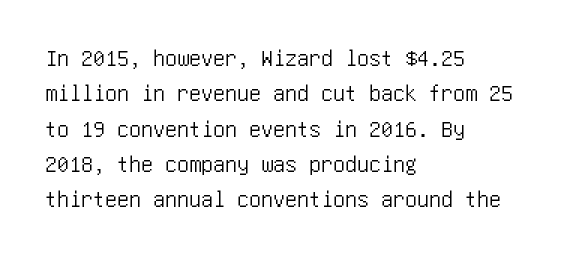
The passage shown stacks its lines at a standard gap. No extra tracking has been applied to these lines. Compared with a centered layout, this one pins lines to the left instead. The area under the type is left untouched. When letters stand straight like this, we call the style roman or upright.
